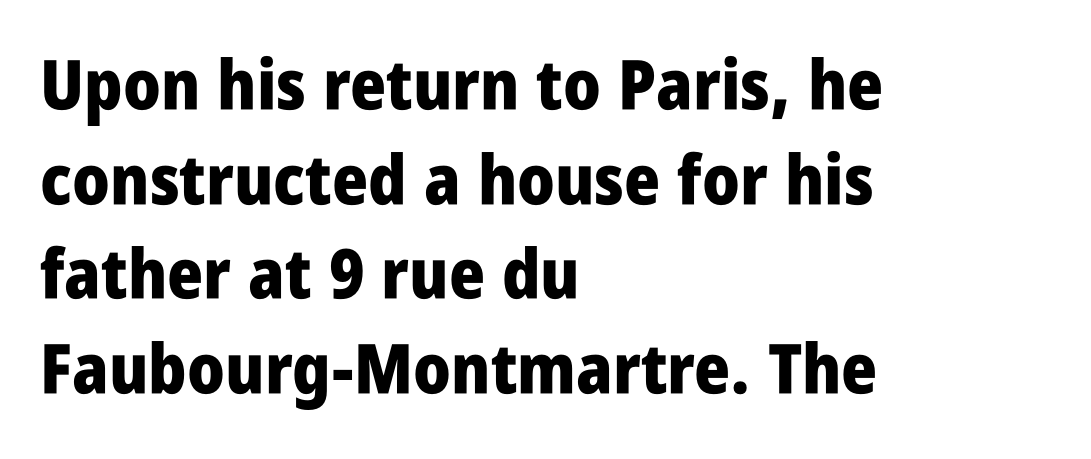
{"serif": "no", "italic": "no", "bold": "yes", "weight": "heavy", "width": "condensed", "stroke_contrast": "low", "x_height": "large", "monospaced": "no", "underline": "no", "align": "left", "line_spacing": "normal", "line_spacing_ratio": 1.37, "letter_spacing": "normal", "letter_spacing_em": 0.0, "glyph_px": 69}
